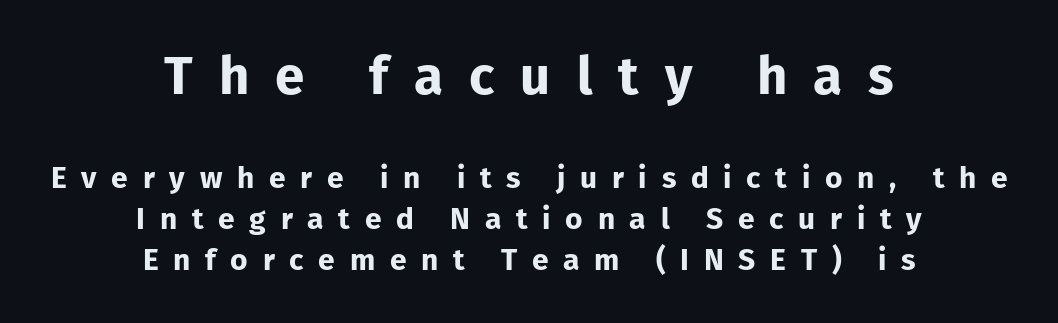
The image shows 53 px bold sans-serif type, upright; set centered, normal line spacing (1.37x), unusually wide letter spacing (+0.49 em), not underlined; the first (top) block is 1.77x larger; low stroke contrast and a medium x-height.
